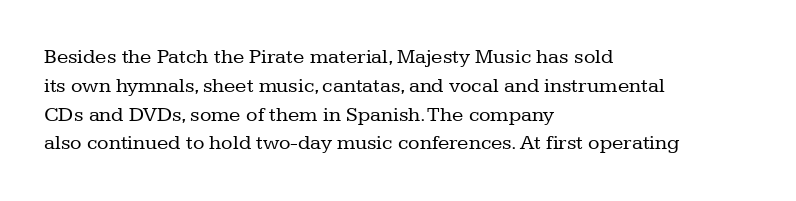
The image shows 21 px text type, upright; set left-aligned, normal line spacing (1.37x), normal letter spacing, not underlined.
